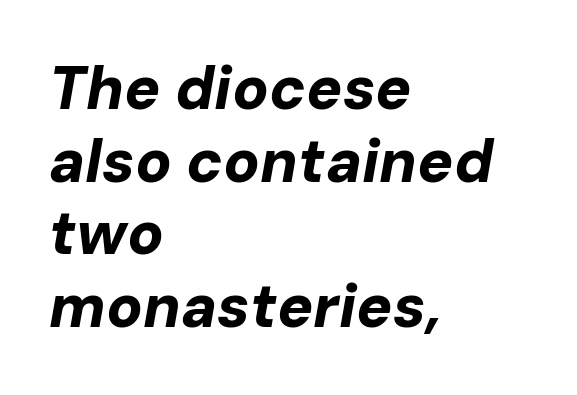
The image shows 60 px bold type, italic (leaning right); set left-aligned, line spacing 1.21x, normal letter spacing, not underlined; low stroke contrast and a medium x-height.
